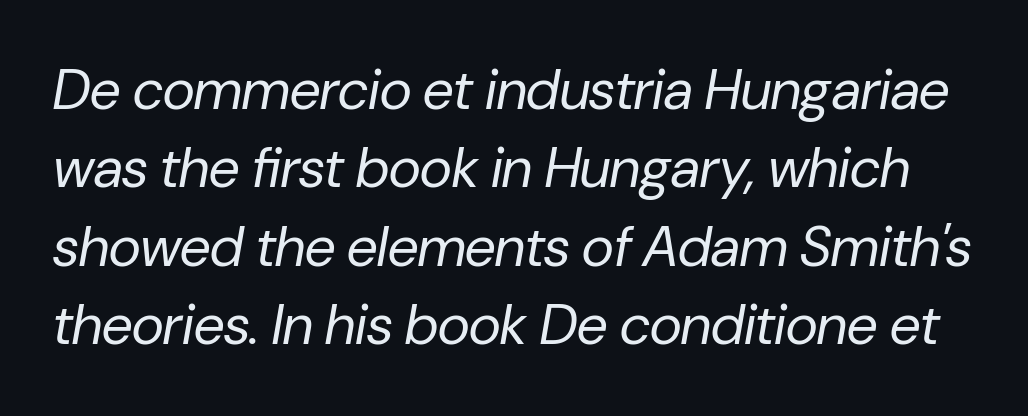
{"italic": "yes", "lean": "right", "slant_degrees": 10, "bold": "no", "weight": "regular", "width": "normal", "stroke_contrast": "low", "x_height": "medium", "monospaced": "no", "underline": "no", "line_spacing": "normal", "line_spacing_ratio": 1.4, "letter_spacing": "normal", "letter_spacing_em": 0.0, "glyph_px": 56}
